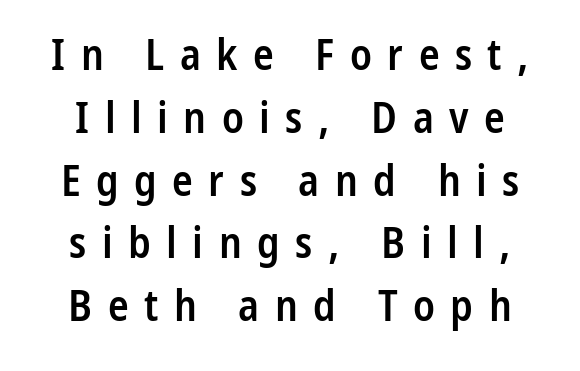
{"serif": "no", "italic": "no", "bold": "semi", "weight": "semibold", "width": "condensed", "stroke_contrast": "low", "x_height": "medium", "monospaced": "no", "underline": "no", "line_spacing": "normal", "line_spacing_ratio": 1.46, "letter_spacing": "wide", "letter_spacing_em": 0.36, "glyph_px": 43}
